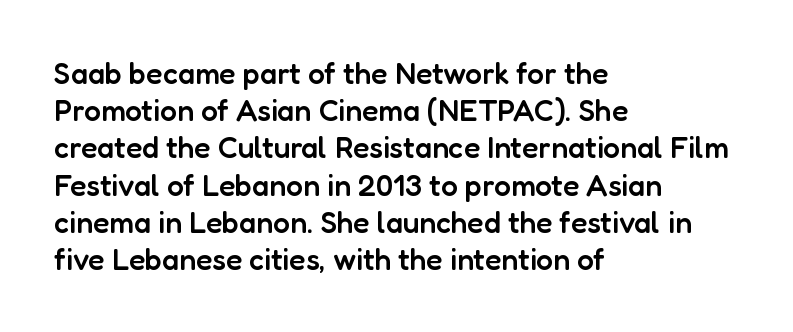
Letterform terminals end flat and unadorned throughout the passage. Line beginnings align vertically; line endings do not. Proportional: the letters do not fall into vertical columns. The specimen omits any rule beneath the text block's lines. These lines keep a tight, regular rhythm from letter to letter.
